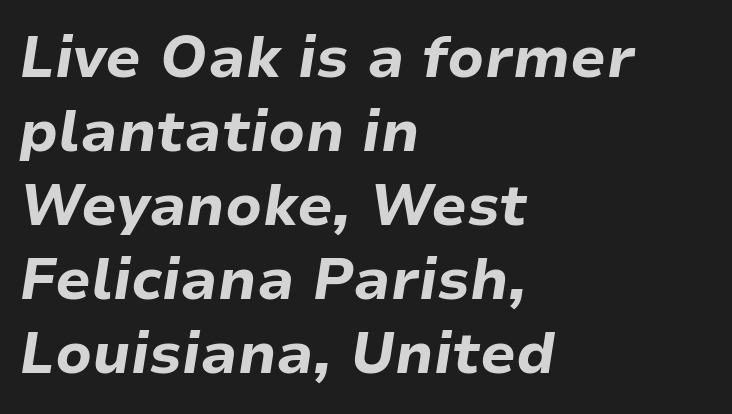
This rendering features lettering with no underline. What stands out about the letter spacing? Nothing — it is the standard amount. Character widths vary here, with narrow letters taking less room than wide ones. Compared with an ordinary text face, these strokes are far heavier — a full bold. Casual observation: everything's shoved over to the left. The typography opts for an oblique posture over an upright one.
